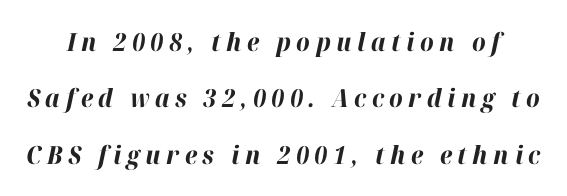
Q: Is the text bold? A: Yes.
Q: Is the text italic (slanted)? A: Yes, it leans right by about 12 degrees.
Q: Is the text underlined? A: No.
Q: Is the spacing between letters normal or unusually wide? A: Unusually wide.
Q: Is the spacing between lines tight, normal or loose? A: Loose.
